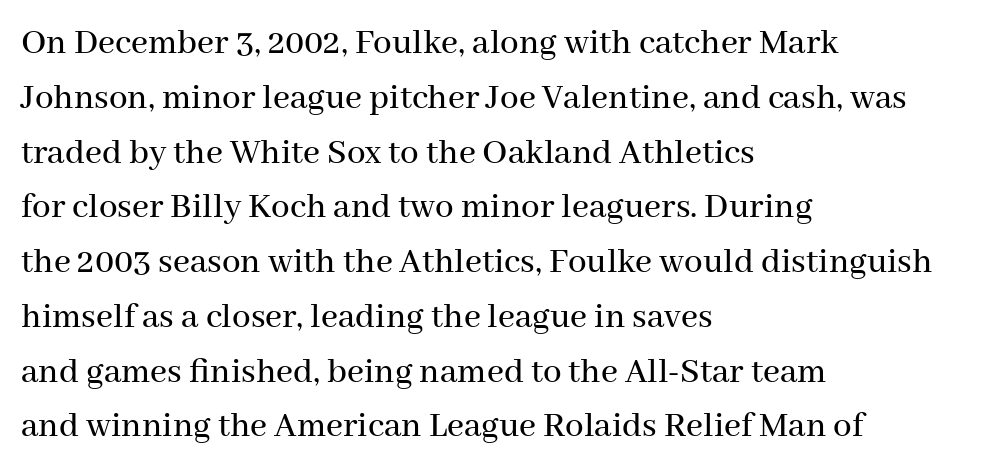
{"serif": "yes", "italic": "no", "width": "normal", "stroke_contrast": "medium", "x_height": "medium", "monospaced": "no", "underline": "no", "align": "left", "line_spacing": "normal", "line_spacing_ratio": 1.48, "letter_spacing": "normal", "letter_spacing_em": 0.0, "glyph_px": 37}
